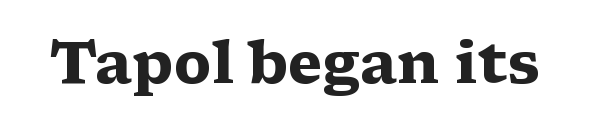
Caption: bold face, heavy strokes. In terms of posture, this sample is upright. The foot of each line stays bare and open. Each letter keeps its own natural width here, so spacing adapts to shape.
